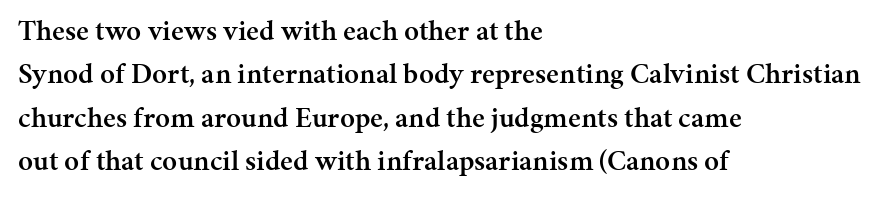
Q: Is the text bold? A: Semi-bold.
Q: Is the text italic (slanted)? A: No, it is upright.
Q: Is the typeface a serif or a sans-serif typeface? A: Serif.
Q: Is the text underlined? A: No.
Q: How is the paragraph aligned? A: Left-aligned.
Q: Is the spacing between letters normal or unusually wide? A: Normal.
Q: Is the spacing between lines tight, normal or loose? A: Normal.
Q: Width (condensed, normal, or wide)? A: Normal.
Q: Stroke contrast? A: Medium.
Q: x-height? A: Medium.
Q: Monospaced? A: No.
